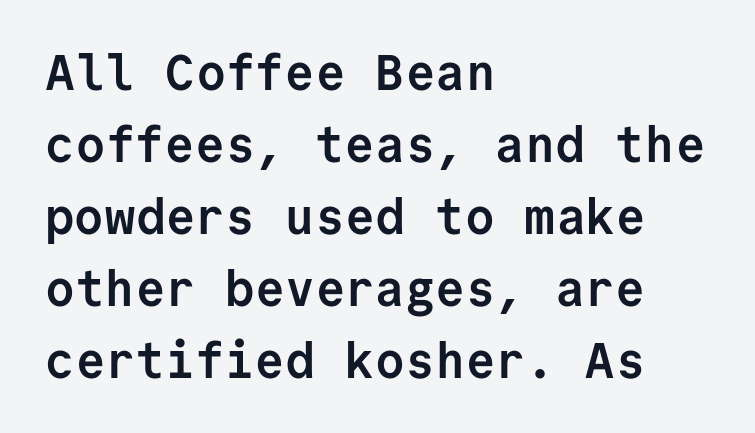
Q: Is the text bold? A: Yes.
Q: Is the text italic (slanted)? A: No, it is upright.
Q: Is the typeface a serif or a sans-serif typeface? A: Sans-serif.
Q: Is the text underlined? A: No.
Q: How is the paragraph aligned? A: Left-aligned.
Q: Is the spacing between letters normal or unusually wide? A: Normal.
Q: Is the spacing between lines tight, normal or loose? A: Normal.
Q: Width (condensed, normal, or wide)? A: Normal.
Q: Stroke contrast? A: Low.
Q: x-height? A: Medium.
Q: Monospaced? A: Yes.
